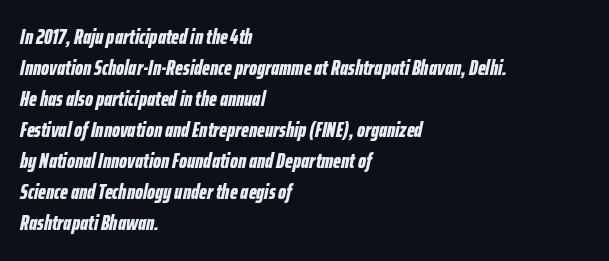
Q: Is the text bold? A: Yes.
Q: Is the text italic (slanted)? A: Yes, it leans right by about 12 degrees.
Q: Is the text underlined? A: No.
Q: How is the paragraph aligned? A: Left-aligned.
Q: Is the spacing between letters normal or unusually wide? A: Normal.
Q: Is the spacing between lines tight, normal or loose? A: Normal.
